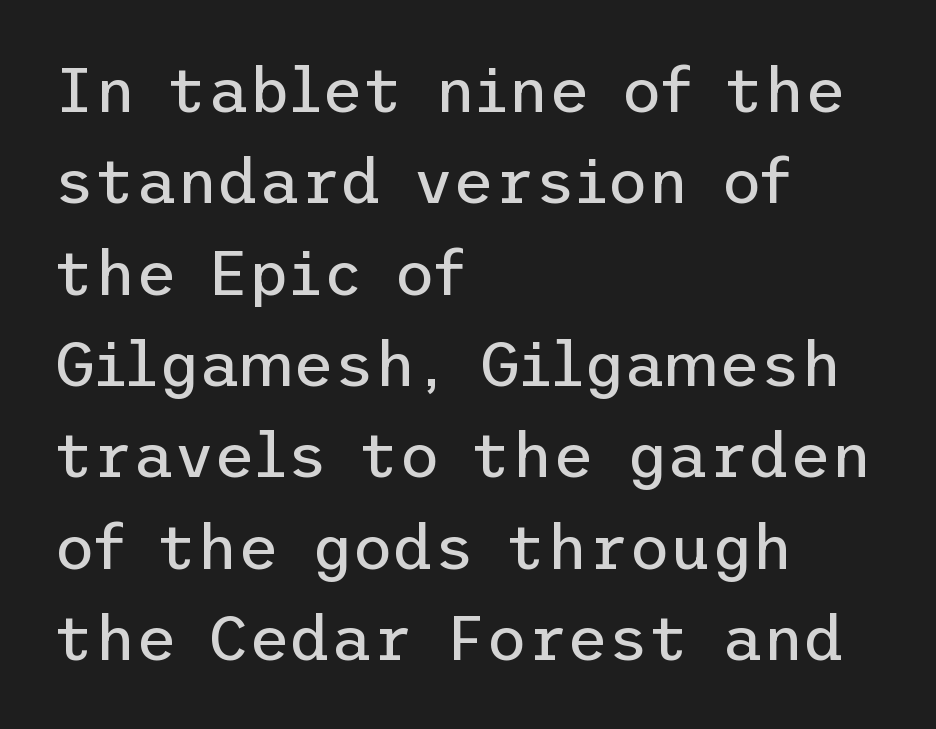
Q: Is the text bold? A: No.
Q: Is the text italic (slanted)? A: No, it is upright.
Q: Is the typeface a serif or a sans-serif typeface? A: Sans-serif.
Q: Is the text underlined? A: No.
Q: How is the paragraph aligned? A: Left-aligned.
Q: Is the spacing between letters normal or unusually wide? A: Normal.
Q: Is the spacing between lines tight, normal or loose? A: Normal.
Q: Width (condensed, normal, or wide)? A: Normal.
Q: Stroke contrast? A: Low.
Q: x-height? A: Medium.
